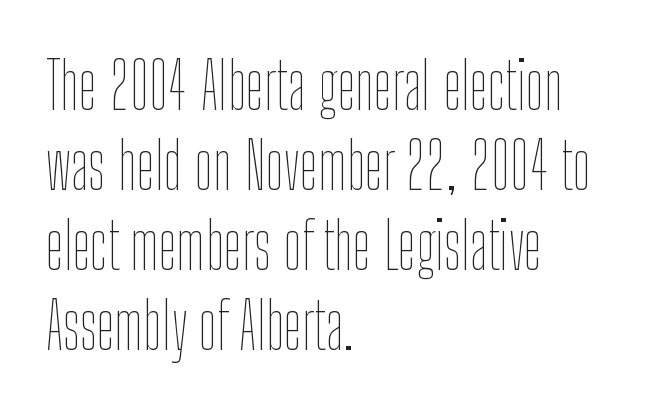
The image shows 65 px thin, condensed type, upright; set left-aligned, line spacing 1.23x, normal letter spacing, not underlined; low stroke contrast and a medium x-height.
